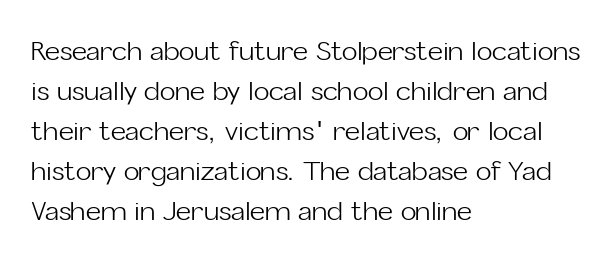
The image shows 26 px text type, upright; set left-aligned, normal line spacing (1.54x), normal letter spacing, not underlined.
